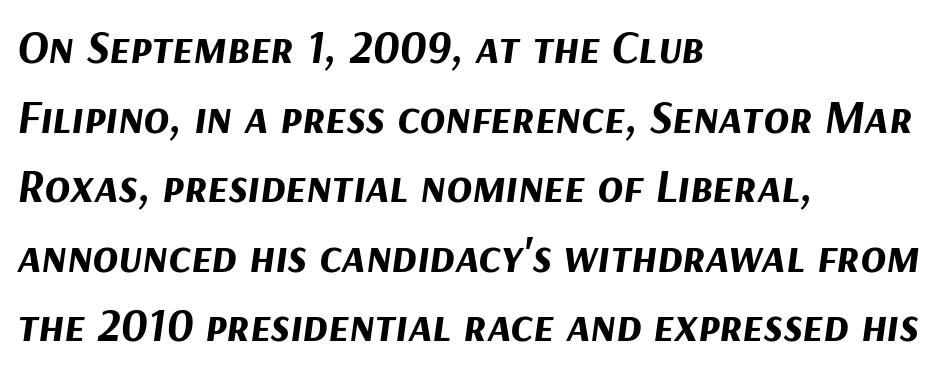
Q: Is the text bold? A: Yes.
Q: Is the text italic (slanted)? A: Yes, it leans right by about 9 degrees.
Q: Is the text underlined? A: No.
Q: How is the paragraph aligned? A: Left-aligned.
Q: Is the spacing between letters normal or unusually wide? A: Normal.
Q: Is the spacing between lines tight, normal or loose? A: Normal.
Q: Width (condensed, normal, or wide)? A: Normal.
Q: Stroke contrast? A: Medium.
Q: x-height? A: Medium.
Q: Monospaced? A: No.
